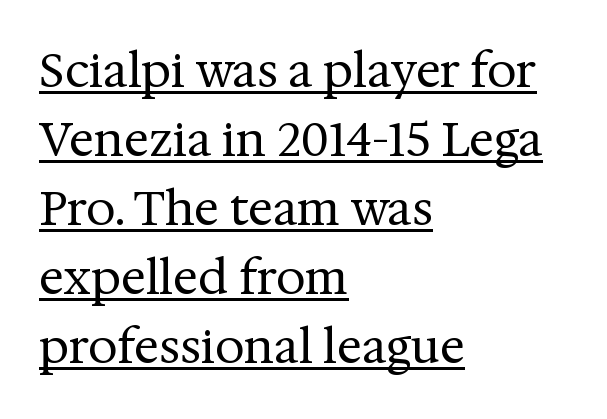
The image shows 47 px regular-weight serif type, upright; set left-aligned, normal line spacing (1.47x), normal letter spacing, underlined; medium stroke contrast and a medium x-height.
